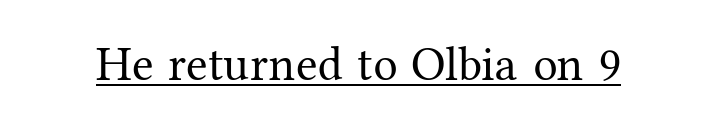
Q: Is the text bold? A: No.
Q: Is the text italic (slanted)? A: No, it is upright.
Q: Is the typeface a serif or a sans-serif typeface? A: Serif.
Q: Is the text underlined? A: Yes.
Q: Is the spacing between letters normal or unusually wide? A: Normal.
Q: Width (condensed, normal, or wide)? A: Normal.
Q: Stroke contrast? A: Medium.
Q: x-height? A: Medium.
Q: Monospaced? A: No.
